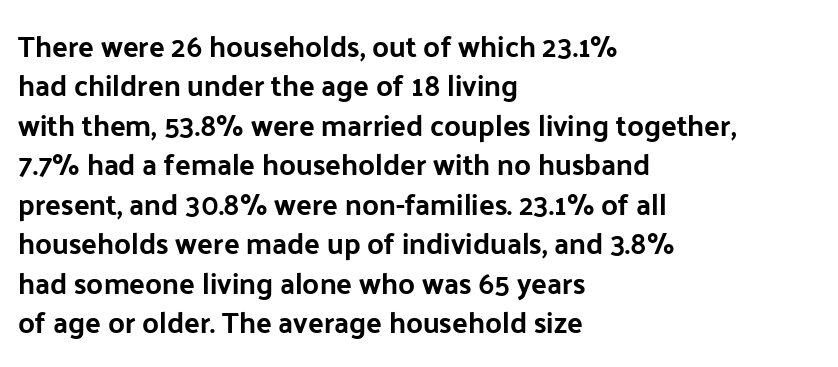
Q: Is the text italic (slanted)? A: No, it is upright.
Q: Is the typeface a serif or a sans-serif typeface? A: Sans-serif.
Q: Is the text underlined? A: No.
Q: How is the paragraph aligned? A: Left-aligned.
Q: Is the spacing between letters normal or unusually wide? A: Normal.
Q: Is the spacing between lines tight, normal or loose? A: Normal.
Q: Width (condensed, normal, or wide)? A: Normal.
Q: Stroke contrast? A: Low.
Q: x-height? A: Medium.
Q: Monospaced? A: No.
